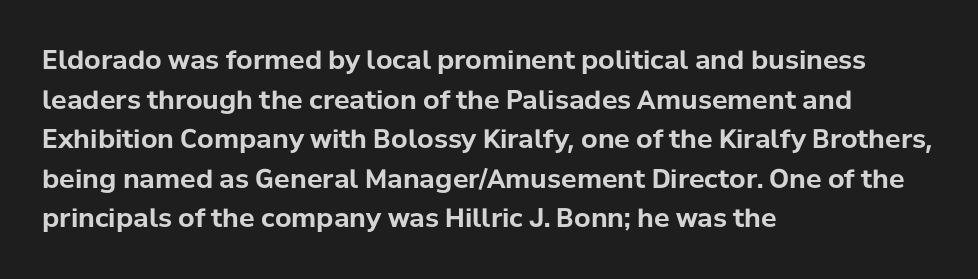
The image shows 26 px bold type, upright; set left-aligned, normal line spacing (1.52x), normal letter spacing, not underlined.
